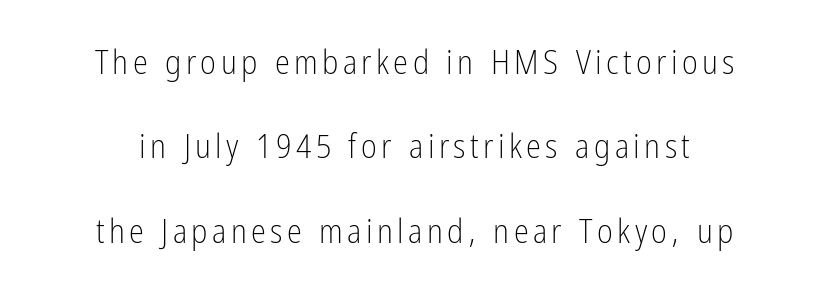
{"serif": "no", "italic": "no", "bold": "no", "weight": "light", "width": "condensed", "stroke_contrast": "low", "x_height": "medium", "monospaced": "no", "underline": "no", "line_spacing": "loose", "line_spacing_ratio": 2.48, "glyph_px": 34}
